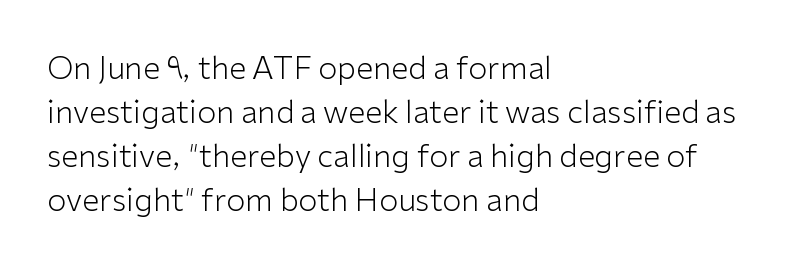
{"serif": "no", "italic": "no", "bold": "no", "weight": "light", "width": "normal", "stroke_contrast": "low", "x_height": "medium", "monospaced": "no", "underline": "no", "align": "left", "line_spacing": "normal", "line_spacing_ratio": 1.42, "letter_spacing": "normal", "letter_spacing_em": 0.0, "glyph_px": 31}
